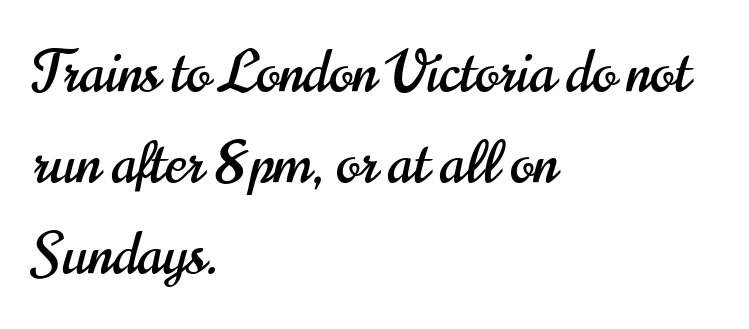
Any mark beneath the type? The region is blank. In terms of letterspacing, this is plain default setting. The line-height multiplier appears to be the usual default. Nothing sits at the stroke ends, so this counts as sans-serif. Note the varied advance widths — an 'i' is clearly narrower than an 'm'.
